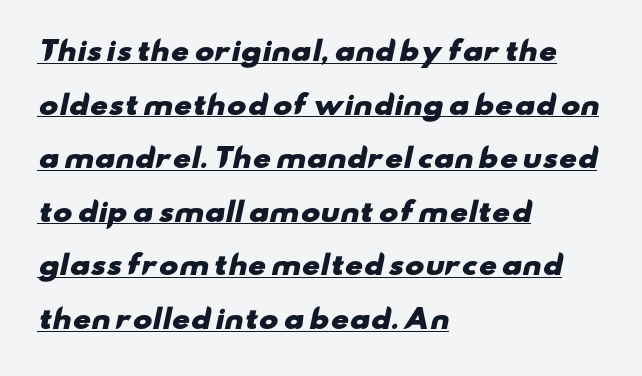
The block of text is sparse from top to bottom, with ample space between rows. Leftover space on each line is placed entirely after the last word. Observe the ordinary spacing: letters are neighbours, not strangers. Underline: present. Stroke thickness is high; the sample reads as a true bold.
